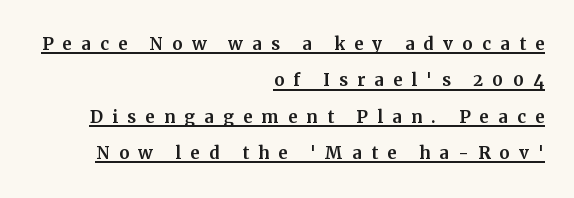
The rendering inserts visible extra space after every character. Somebody hit Ctrl+U on this one — the words are underlined. The line-height multiplier appears to be the usual default. Quick note: not italic, upright. A student would call this right alignment; a typographer would say flush right, rag left.
